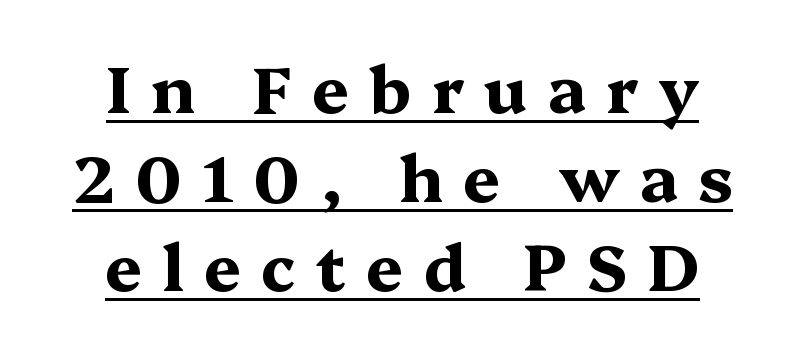
Q: Is the text bold? A: Yes.
Q: Is the text italic (slanted)? A: No, it is upright.
Q: Is the typeface a serif or a sans-serif typeface? A: Serif.
Q: Is the text underlined? A: Yes.
Q: How is the paragraph aligned? A: Centered.
Q: Is the spacing between letters normal or unusually wide? A: Unusually wide.
Q: Is the spacing between lines tight, normal or loose? A: Normal.
Q: Width (condensed, normal, or wide)? A: Wide.
Q: Stroke contrast? A: Medium.
Q: x-height? A: Medium.
Q: Monospaced? A: No.
